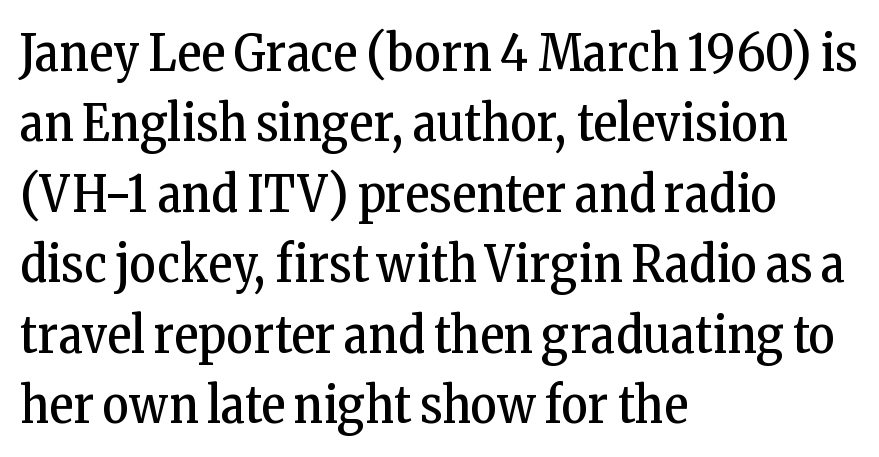
{"serif": "yes", "italic": "no", "bold": "no", "weight": "regular", "width": "condensed", "stroke_contrast": "low", "x_height": "medium", "monospaced": "no", "underline": "no", "align": "left", "line_spacing": "normal", "line_spacing_ratio": 1.38, "letter_spacing": "normal", "letter_spacing_em": 0.0, "glyph_px": 51}
